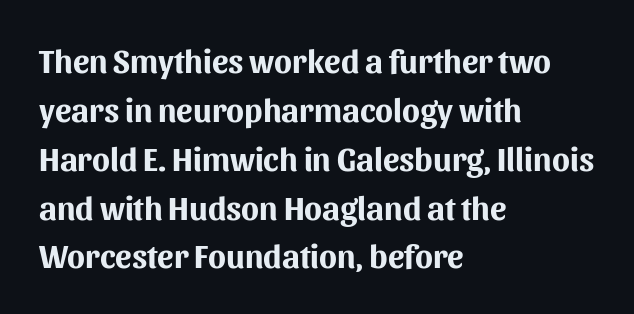
Q: Is the text bold? A: Yes.
Q: Is the text italic (slanted)? A: No, it is upright.
Q: Is the typeface a serif or a sans-serif typeface? A: Sans-serif.
Q: Is the text underlined? A: No.
Q: How is the paragraph aligned? A: Left-aligned.
Q: Is the spacing between letters normal or unusually wide? A: Normal.
Q: Is the spacing between lines tight, normal or loose? A: Normal.
Q: Width (condensed, normal, or wide)? A: Normal.
Q: Stroke contrast? A: Medium.
Q: x-height? A: Medium.
Q: Monospaced? A: No.
